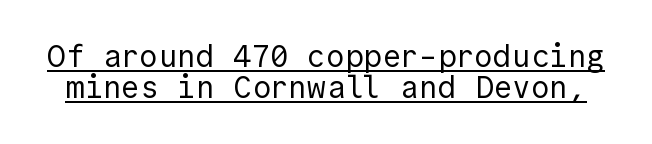
The rendering shows plain stroke endings on the letterforms — a sans-serif design. No chunkiness to these letters — they're not bold. Glance below the letters and you will spot a drawn line. Designer's note — italics off, roman on.
